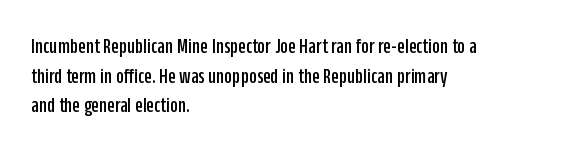
The passage shown stacks its lines at a standard gap. Look at the tracking — it's just the regular setting, nothing added. A typesetter would mark this as roman, not italic. Underlining? Definitely not there. One-word summary of the alignment: left.
